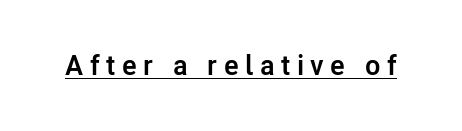
{"serif": "no", "italic": "no", "bold": "yes", "weight": "semibold", "width": "normal", "stroke_contrast": "low", "x_height": "medium", "monospaced": "no", "underline": "yes", "letter_spacing": "wide", "letter_spacing_em": 0.23, "glyph_px": 28}
